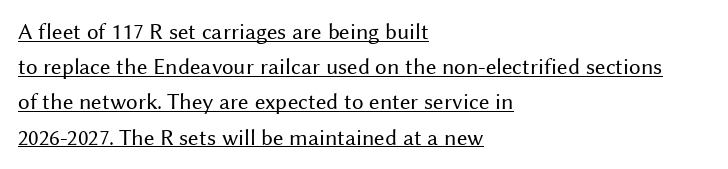
Q: Is the text bold? A: No.
Q: Is the text italic (slanted)? A: No, it is upright.
Q: Is the text underlined? A: Yes.
Q: How is the paragraph aligned? A: Left-aligned.
Q: Is the spacing between letters normal or unusually wide? A: Normal.
Q: Is the spacing between lines tight, normal or loose? A: Normal.
